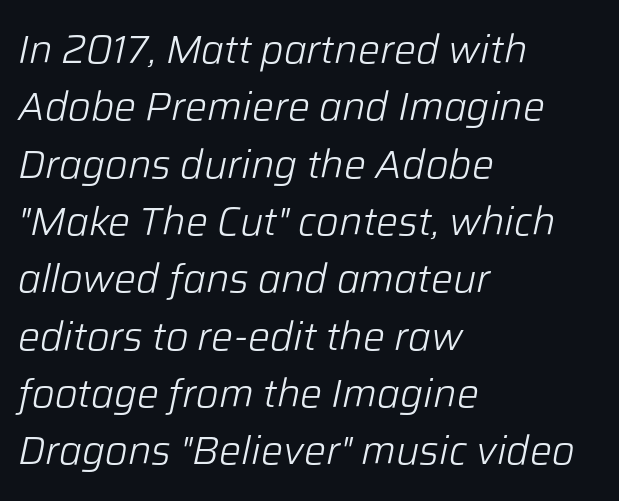
The image shows 39 px light type, italic (leaning right); set left-aligned, normal line spacing (1.47x), normal letter spacing, not underlined; low stroke contrast and a medium x-height.
